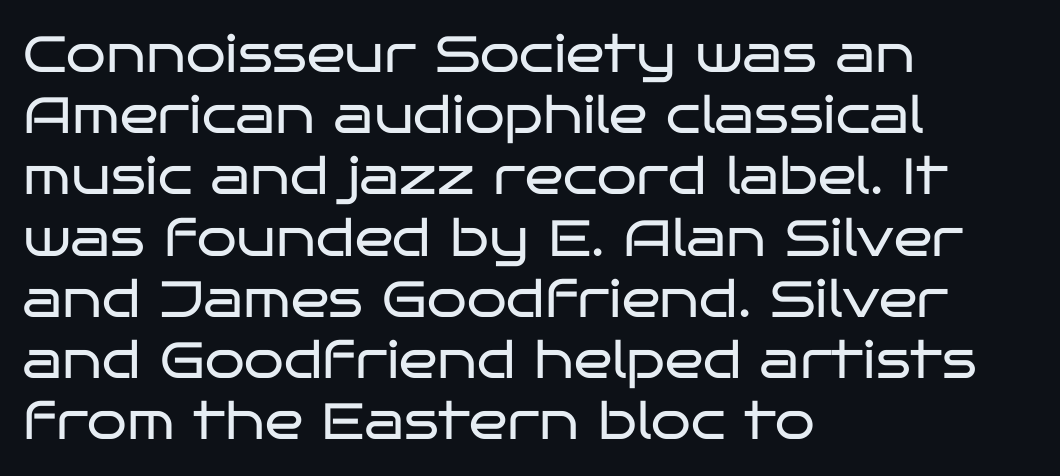
The typesetting does not lean heavy: it is not bold. The gap between lines stays unmarked. Style check: upright. Varying glyph widths throughout — classic text-font behaviour. This sample is left-justified, so line endings fall wherever the words run out.
